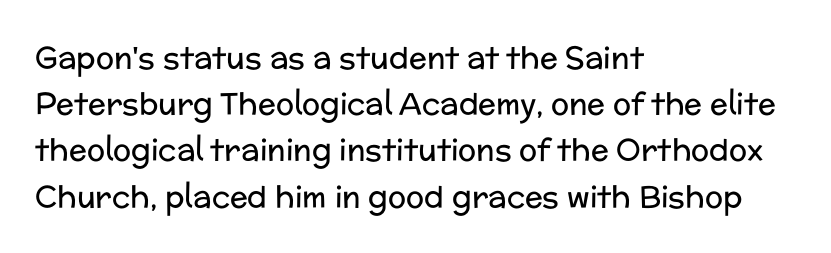
The image shows 30 px regular-weight sans-serif type, upright; set left-aligned, normal line spacing (1.54x), normal letter spacing, not underlined; low stroke contrast and a medium x-height.
